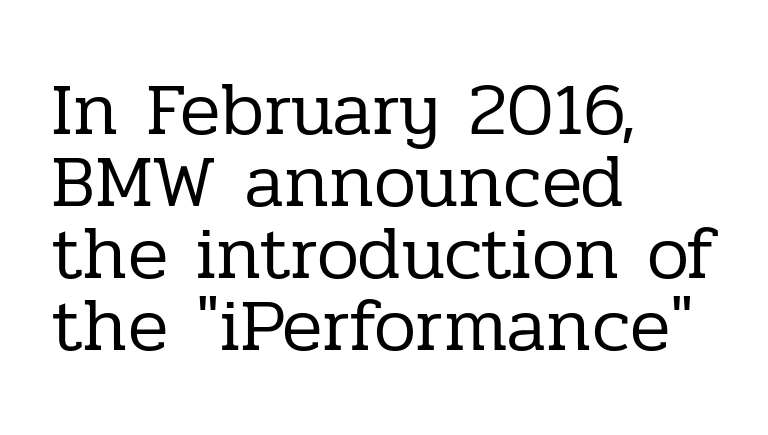
This sample uses plain, unmodified letter spacing. A light-to-regular cut is what we see here. I'd call this a serif setting — the letters wear small feet. These lines are rendered in a variable-pitch font.
